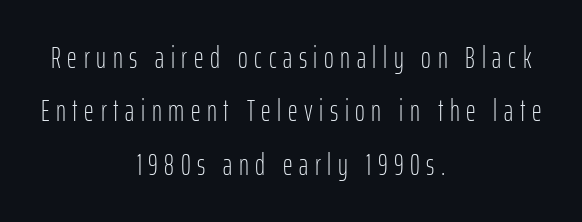
{"serif": "no", "italic": "no", "bold": "no", "weight": "light", "width": "condensed", "stroke_contrast": "low", "x_height": "medium", "monospaced": "no", "underline": "no", "align": "center", "line_spacing_ratio": 1.78, "letter_spacing": "wide", "letter_spacing_em": 0.22, "glyph_px": 30}
